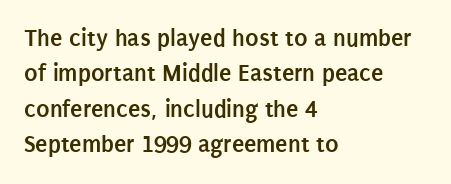
The strokes are fattened all the way to bold. Does the copy run flush right? No — it runs flush left. The face used here is rendered with its standard letterfit. Does the leading feel generous? No, just average. The typography opts for an upright posture over an oblique one.
